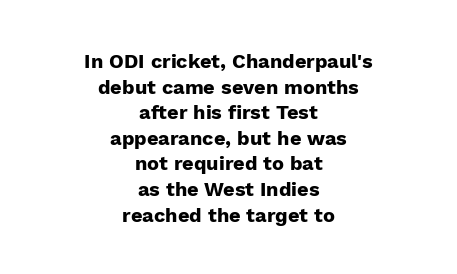
The image shows 20 px bold type, upright; set centered, normal line spacing (1.28x), normal letter spacing, not underlined.
